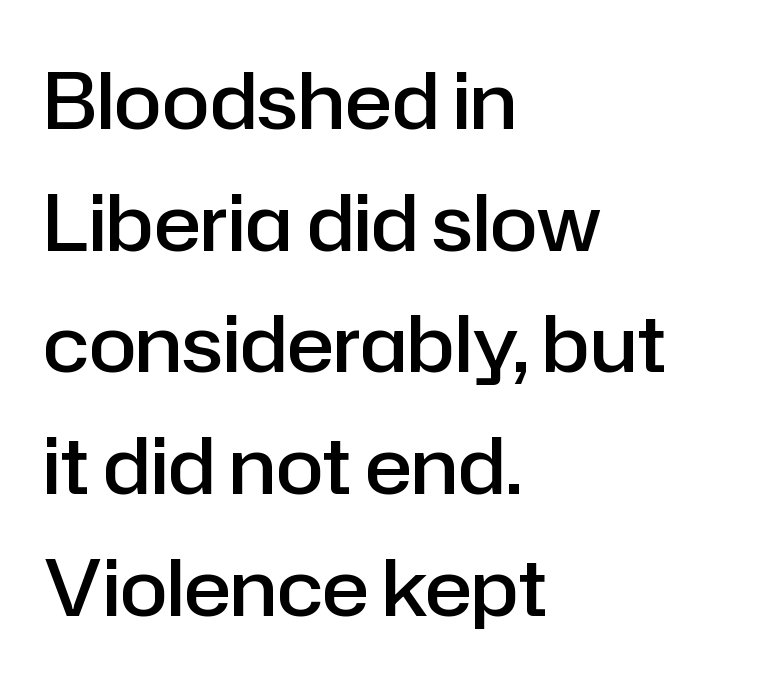
{"serif": "no", "italic": "no", "bold": "semi", "weight": "semibold", "width": "normal", "stroke_contrast": "low", "x_height": "medium", "monospaced": "no", "underline": "no", "align": "left", "line_spacing": "normal", "line_spacing_ratio": 1.56, "letter_spacing": "normal", "letter_spacing_em": 0.0, "glyph_px": 78}
